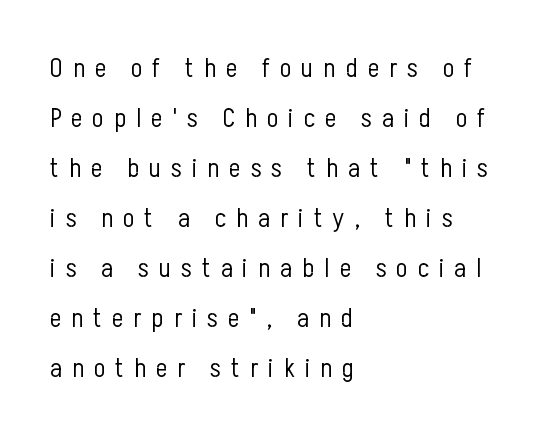
Short and long lines alike share a common starting point at left. The string is rendered with underlining switched off. The line texture is sparse and dotted thanks to wide tracking. You can tell it's not italic because the verticals are truly vertical.
